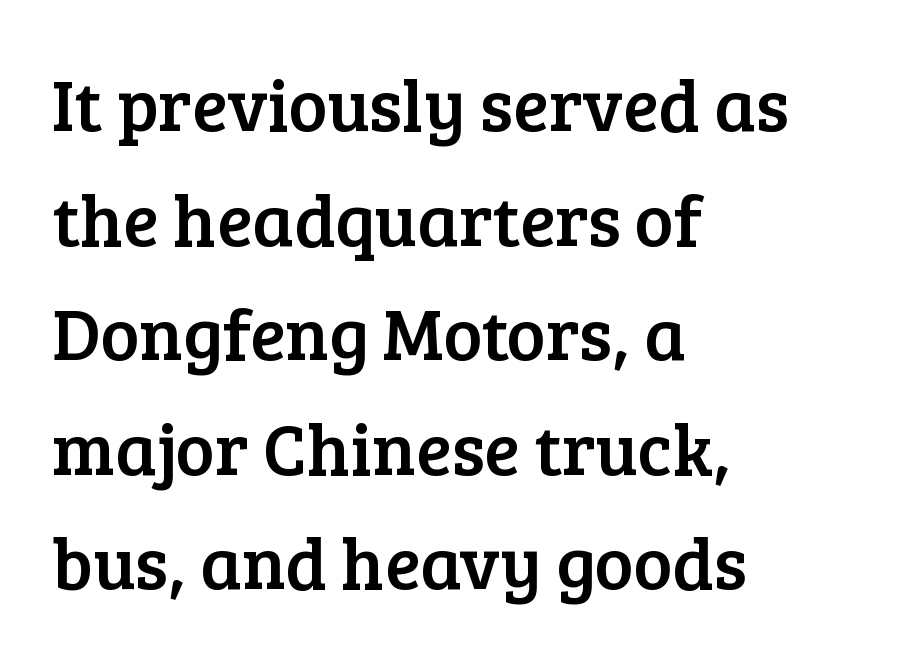
The image shows 73 px serif type, upright; set left-aligned, normal line spacing (1.57x), normal letter spacing, not underlined; low stroke contrast and a medium x-height.
